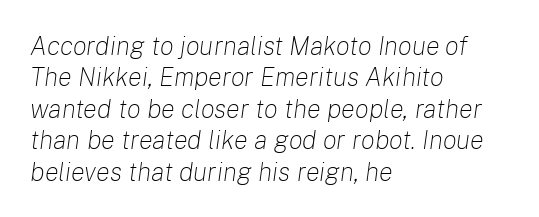
The image shows 26 px text type, italic (leaning right); set left-aligned, line spacing 1.21x, normal letter spacing, not underlined.
